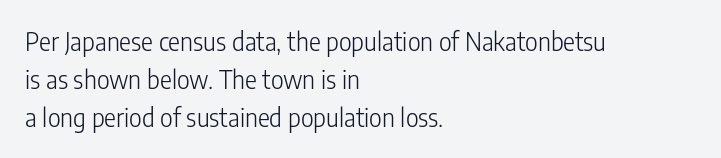
The image shows 25 px text type, upright; set left-aligned, normal line spacing (1.52x), normal letter spacing, not underlined.
